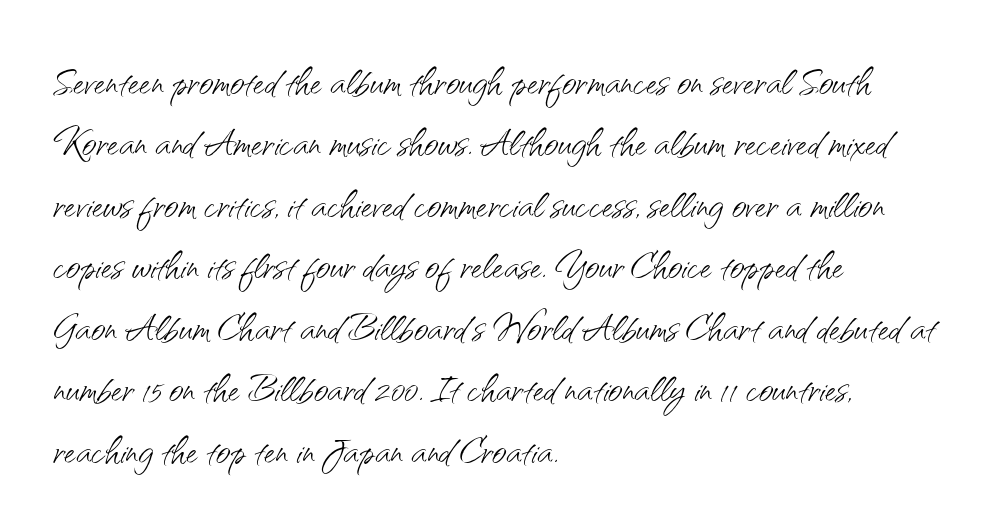
Q: Is the text bold? A: No.
Q: Is the text italic (slanted)? A: Yes.
Q: Is the typeface a serif or a sans-serif typeface? A: Sans-serif.
Q: Is the text underlined? A: No.
Q: How is the paragraph aligned? A: Left-aligned.
Q: Is the spacing between letters normal or unusually wide? A: Normal.
Q: Width (condensed, normal, or wide)? A: Normal.
Q: Stroke contrast? A: Medium.
Q: x-height? A: Small.
Q: Monospaced? A: No.
